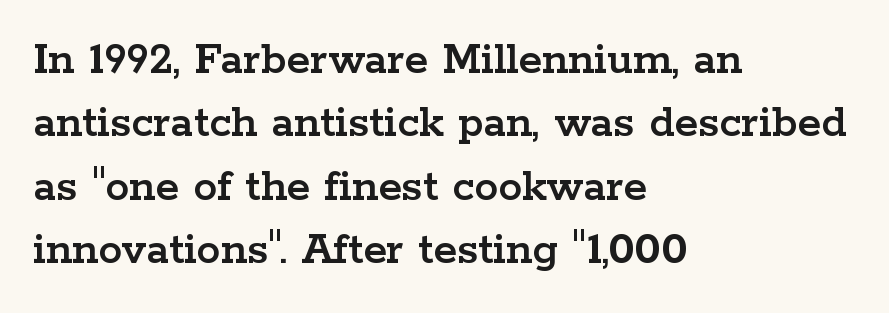
{"serif": "yes", "italic": "no", "width": "wide", "stroke_contrast": "low", "x_height": "medium", "monospaced": "no", "underline": "no", "align": "left", "line_spacing": "normal", "line_spacing_ratio": 1.32, "letter_spacing": "normal", "letter_spacing_em": 0.0, "glyph_px": 48}
